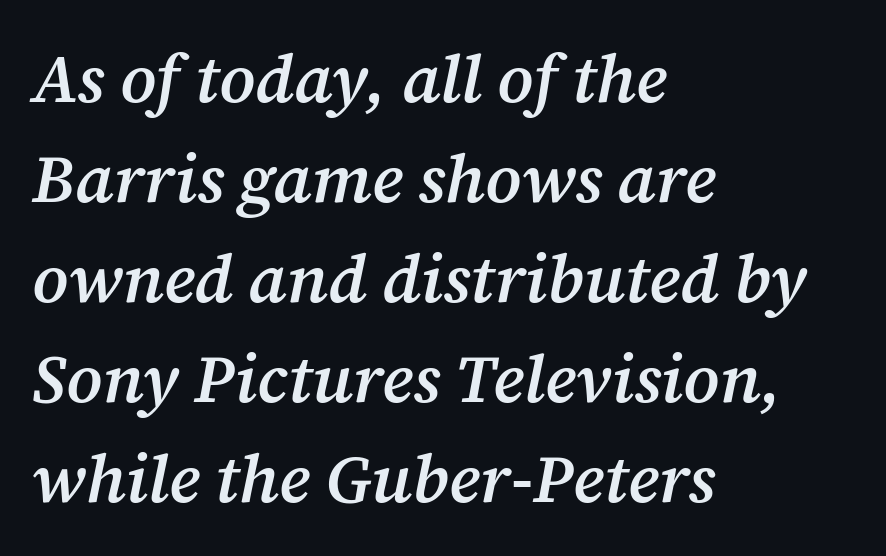
{"serif": "yes", "italic": "yes", "lean": "right", "slant_degrees": 12, "bold": "semi", "weight": "semibold", "width": "normal", "stroke_contrast": "medium", "x_height": "medium", "monospaced": "no", "underline": "no", "align": "left", "line_spacing": "normal", "line_spacing_ratio": 1.47, "letter_spacing": "normal", "letter_spacing_em": 0.0, "glyph_px": 68}
